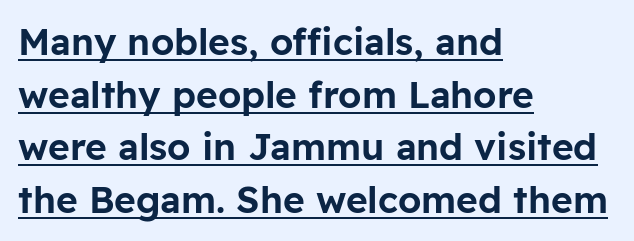
Successive baselines arrive at the customary interval. Layout note: lines flush left. Serifs: no, the terminals of the letterforms are clean. A continuous stroke trails under the words, as in a hyperlink. Does extra space separate the letters? No, they use regular spacing.
